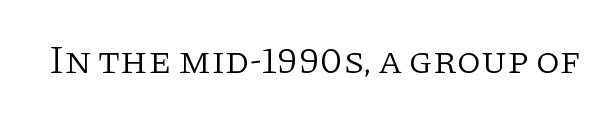
Q: Is the text bold? A: No.
Q: Is the text italic (slanted)? A: No, it is upright.
Q: Is the typeface a serif or a sans-serif typeface? A: Serif.
Q: Is the text underlined? A: No.
Q: Is the spacing between letters normal or unusually wide? A: Normal.
Q: Width (condensed, normal, or wide)? A: Normal.
Q: Stroke contrast? A: Low.
Q: x-height? A: Large.
Q: Monospaced? A: No.
